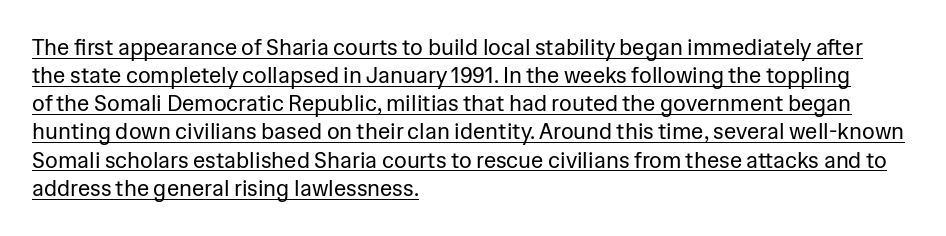
Q: Is the text bold? A: No.
Q: Is the text italic (slanted)? A: No, it is upright.
Q: Is the text underlined? A: Yes.
Q: How is the paragraph aligned? A: Left-aligned.
Q: Is the spacing between letters normal or unusually wide? A: Normal.
Q: Is the spacing between lines tight, normal or loose? A: Normal.
